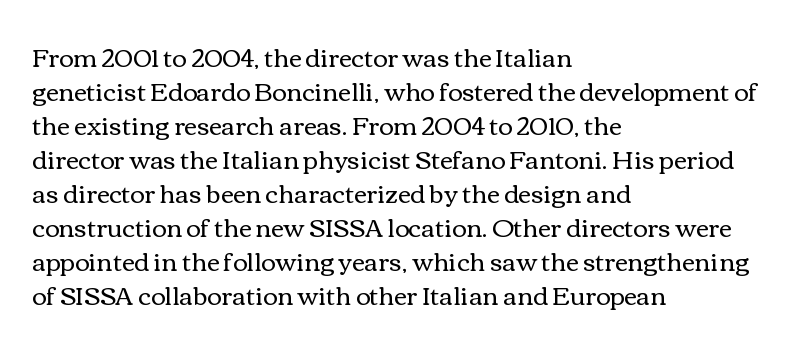
The image shows 25 px text type, upright; set left-aligned, normal line spacing (1.36x), normal letter spacing, not underlined.
